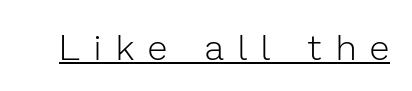
The image shows 36 px light sans-serif type, upright; set unusually wide letter spacing (+0.4 em), underlined; low stroke contrast and a medium x-height.
